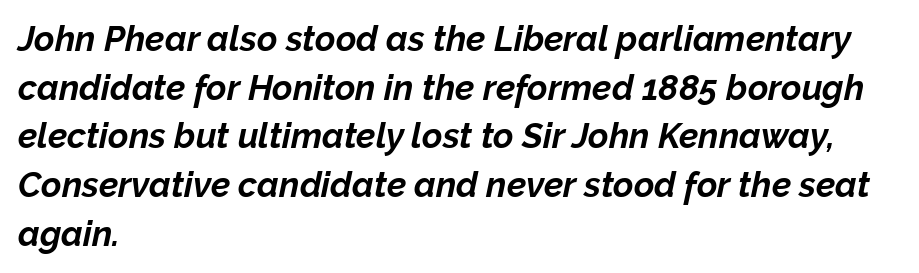
When letters slant like this, we call the style italic. The passage is arranged the way most books set body copy — flush left. Do the characters align in a grid? No, the font is proportional. Standard letterfit; no display-style spreading of the glyphs. Heavy-handed strokes throughout: this text is bold. Leading: standard.
